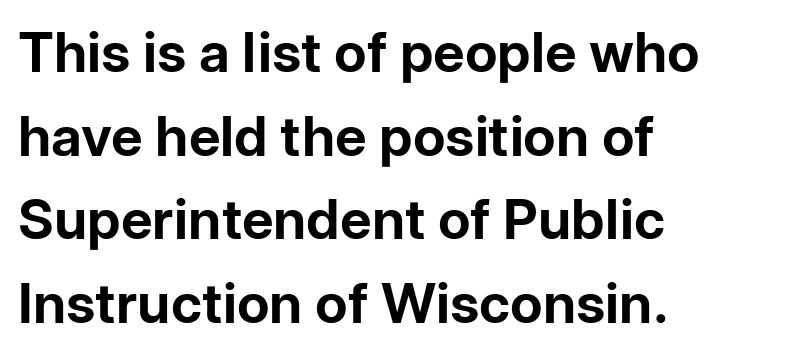
Layout note: lines flush left. Beneath every word, the page is bare. You'd pick this weight for a headline — it's a proper bold. Every stem runs plumb, perpendicular to the baseline.
